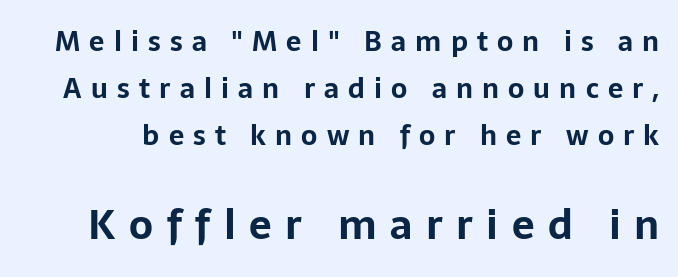
Q: Is the text bold? A: Yes.
Q: Is the text italic (slanted)? A: No, it is upright.
Q: Is the typeface a serif or a sans-serif typeface? A: Sans-serif.
Q: Is the text underlined? A: No.
Q: Is the spacing between letters normal or unusually wide? A: Unusually wide.
Q: Which block of text is set in a larger size, the first (top) or the second (bottom)? A: The second (bottom) one.
Q: Width (condensed, normal, or wide)? A: Normal.
Q: Stroke contrast? A: Low.
Q: x-height? A: Medium.
Q: Monospaced? A: No.
